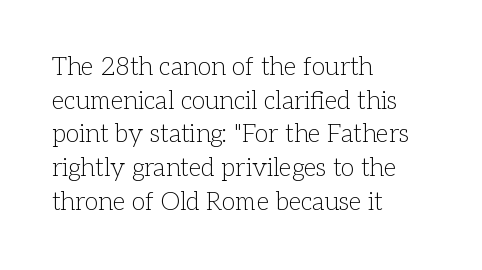
{"italic": "no", "bold": "no", "underline": "no", "align": "left", "line_spacing": "normal", "line_spacing_ratio": 1.35, "letter_spacing": "normal", "letter_spacing_em": 0.0, "glyph_px": 25}
